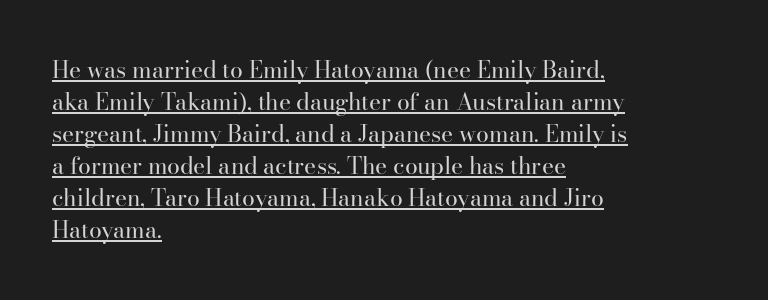
The image shows 23 px text type, upright; set left-aligned, normal line spacing (1.39x), normal letter spacing, underlined.
